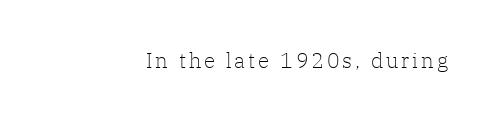
Nope, not italic — everything's standing straight. Weight: regular or lighter. This rendering features lettering with no underline.
